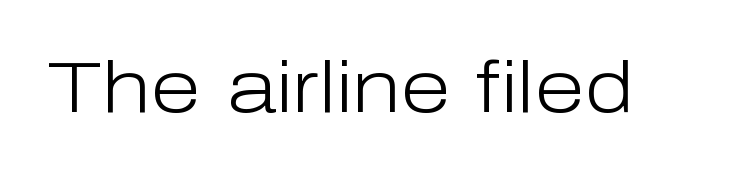
{"serif": "no", "italic": "no", "bold": "no", "weight": "light", "width": "normal", "stroke_contrast": "low", "x_height": "medium", "monospaced": "no", "underline": "no", "letter_spacing": "normal", "letter_spacing_em": 0.0, "glyph_px": 73}
